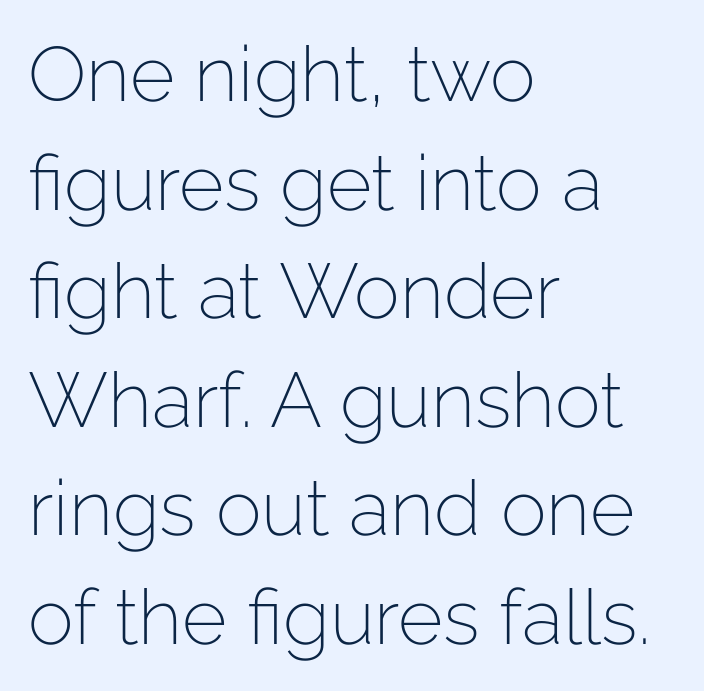
{"serif": "no", "italic": "no", "bold": "no", "weight": "light", "width": "normal", "stroke_contrast": "low", "x_height": "medium", "monospaced": "no", "underline": "no", "align": "left", "line_spacing": "normal", "line_spacing_ratio": 1.41, "letter_spacing": "normal", "letter_spacing_em": 0.0, "glyph_px": 77}
